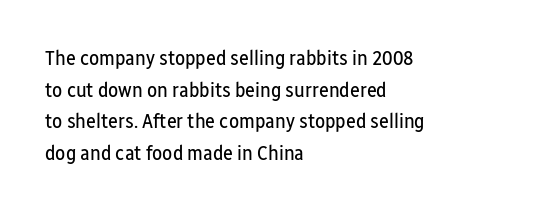
{"italic": "no", "bold": "no", "underline": "no", "align": "left", "line_spacing": "normal", "line_spacing_ratio": 1.51, "letter_spacing": "normal", "letter_spacing_em": 0.0, "glyph_px": 21}
